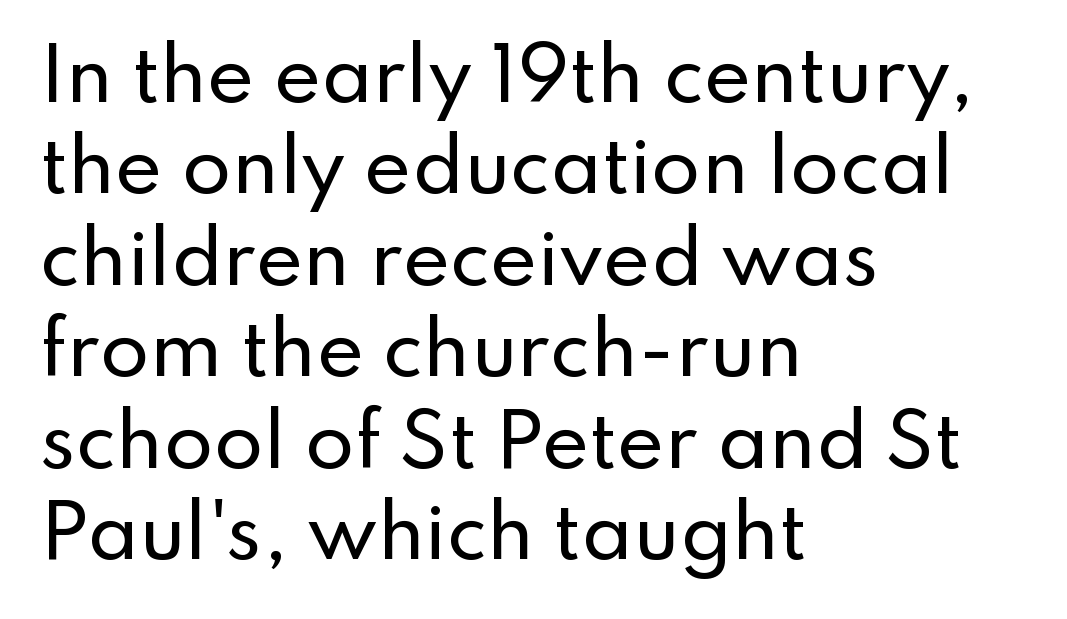
The image shows 72 px sans-serif type, upright; set left-aligned, normal line spacing (1.27x), normal letter spacing, not underlined; low stroke contrast and a small x-height.
